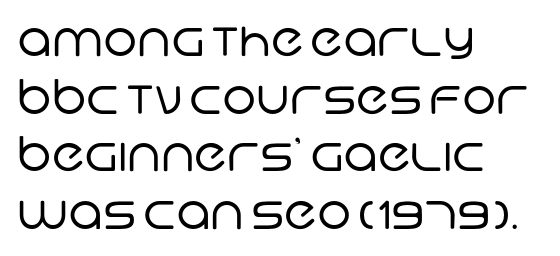
The image shows 48 px regular-weight sans-serif type; set left-aligned, line spacing 1.2x, normal letter spacing, not underlined; low stroke contrast and a large x-height.
